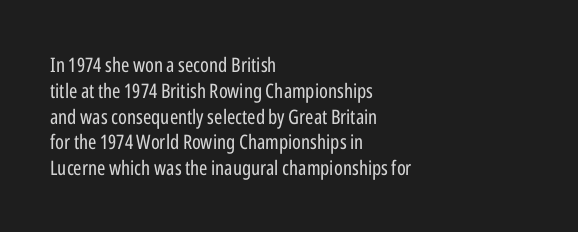
Interline gaps are of average width in this sample. Style check: upright. Tracking here is standard; glyphs follow each other at the usual distance. Stroke mass is kept to a normal reading level or below. Beneath every word, the page is bare. Leftover space on each line is placed entirely after the last word.
